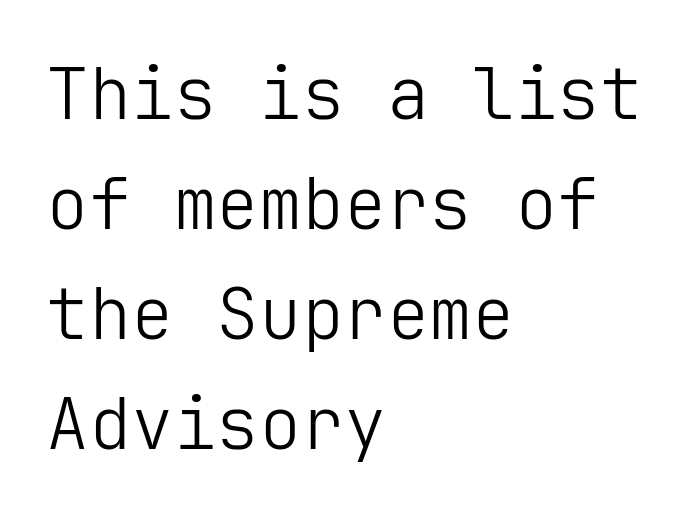
The image shows 71 px light sans-serif type, upright; set left-aligned, normal line spacing (1.55x), normal letter spacing, not underlined; low stroke contrast and a medium x-height.
